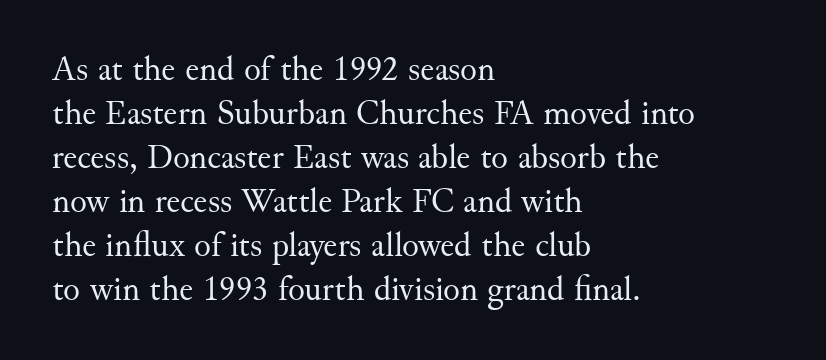
{"serif": "yes", "italic": "no", "bold": "no", "weight": "regular", "width": "normal", "stroke_contrast": "medium", "x_height": "small", "monospaced": "no", "underline": "no", "align": "left", "line_spacing": "normal", "line_spacing_ratio": 1.26, "letter_spacing": "normal", "letter_spacing_em": 0.0, "glyph_px": 35}
